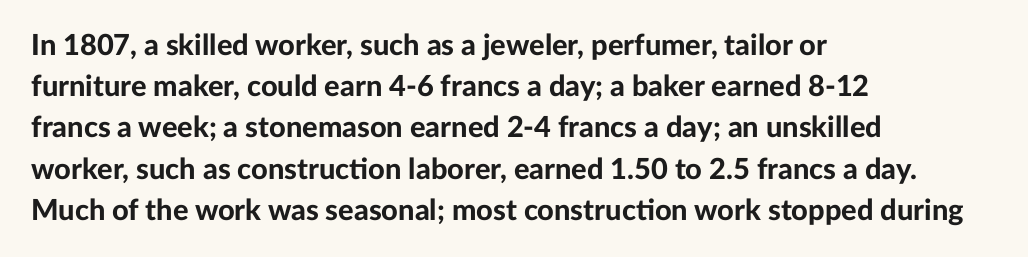
Reading down the block, your eye returns to a fixed left position each line. Evenly set lines give the paragraph a standard silhouette. The typography opts for an upright posture over an oblique one. Nothing unusual about the tracking: characters are spaced as the font intends. Rule under the text: the space is simply empty.
